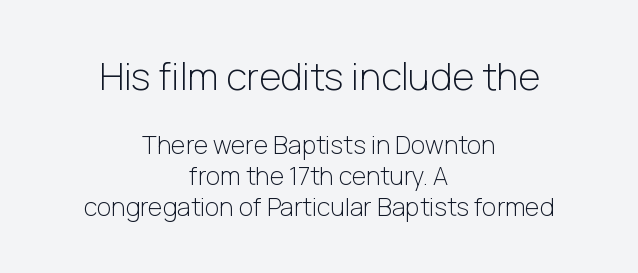
Serif or sans? Sans — the stroke terminals are bare. Ink coverage per letter is moderate at most. This sample has the flowing, uneven cadence of proportional lettering. Bigger letters appear in the top chunk; the bottom chunk is reduced. Short and long lines alike share a common midpoint.
